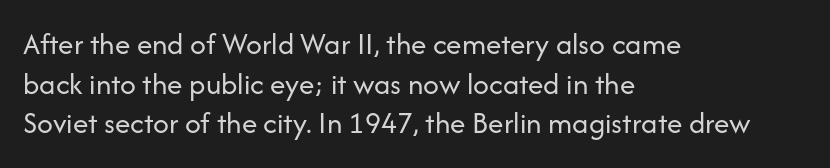
Upright lettering throughout. Compared with a typical body face, this is equally light or lighter still. This sample keeps an unexceptional amount of space between lines. The type family on display is of the sans-serif kind. Notice how the passage keeps a crisp vertical edge on the left only. These lines are rendered in a variable-pitch font.
